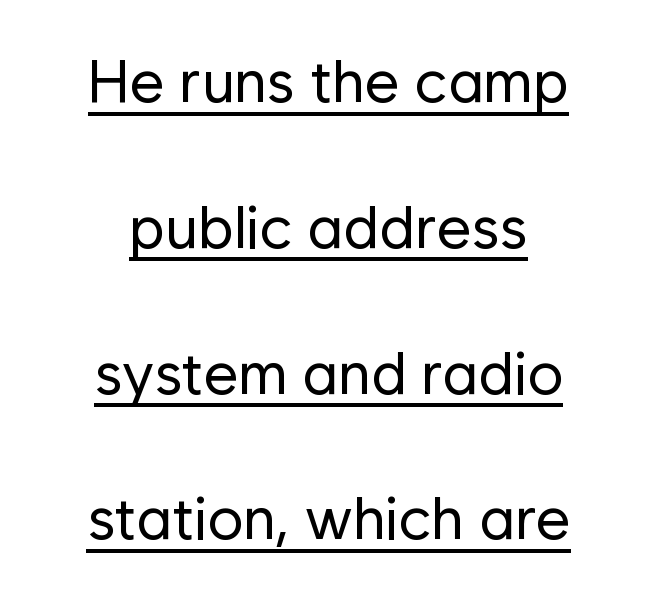
Grotesque or geometric, the face here clearly has no serifs. The lines are quadded center. The specimen reads as upright at a glance. These lines keep a tight, regular rhythm from letter to letter. In terms of leading, this rendering errs on the spacious side.
